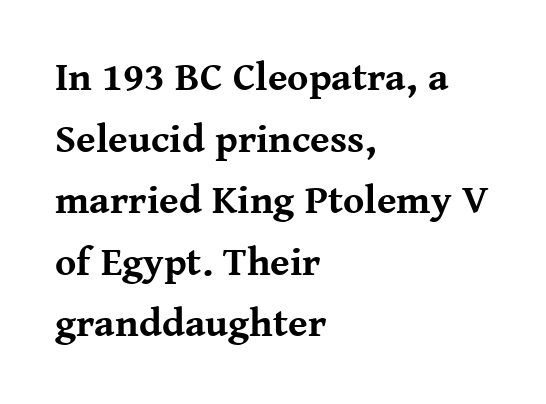
{"serif": "yes", "italic": "no", "bold": "yes", "weight": "bold", "width": "normal", "stroke_contrast": "medium", "x_height": "medium", "monospaced": "no", "underline": "no", "align": "left", "line_spacing": "normal", "line_spacing_ratio": 1.54, "letter_spacing": "normal", "letter_spacing_em": 0.0, "glyph_px": 40}
